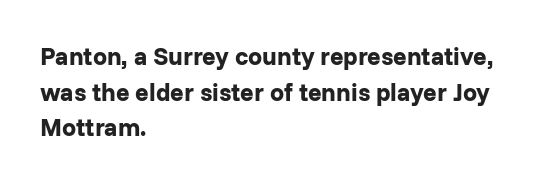
The image shows 25 px bold type, upright; set left-aligned, normal line spacing (1.43x), normal letter spacing, not underlined.
